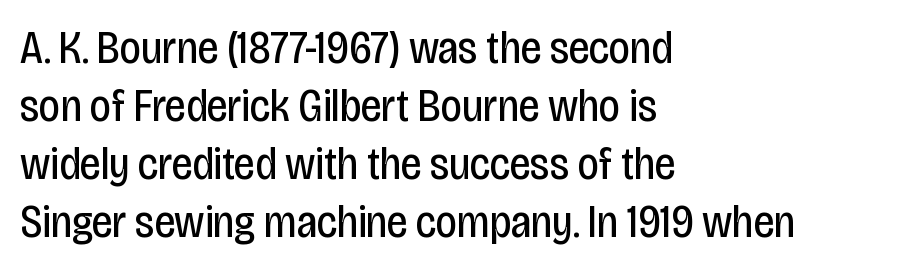
The image shows 46 px regular-weight, condensed sans-serif type, upright; set left-aligned, normal line spacing (1.26x), normal letter spacing, not underlined; low stroke contrast and a large x-height.
